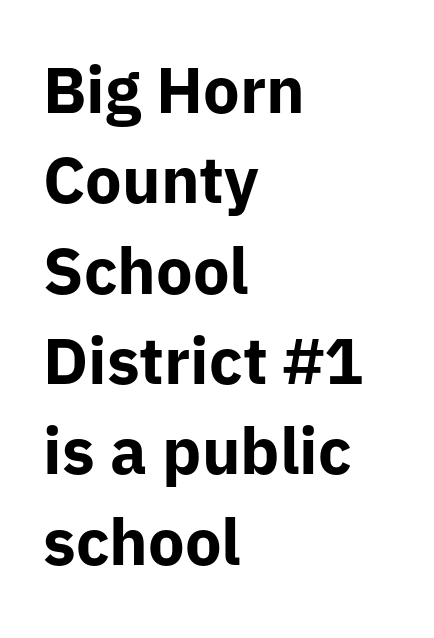
Q: Is the text bold? A: Yes.
Q: Is the text italic (slanted)? A: No, it is upright.
Q: Is the typeface a serif or a sans-serif typeface? A: Sans-serif.
Q: Is the text underlined? A: No.
Q: How is the paragraph aligned? A: Left-aligned.
Q: Is the spacing between letters normal or unusually wide? A: Normal.
Q: Is the spacing between lines tight, normal or loose? A: Normal.
Q: Width (condensed, normal, or wide)? A: Normal.
Q: Stroke contrast? A: Low.
Q: x-height? A: Medium.
Q: Monospaced? A: No.
